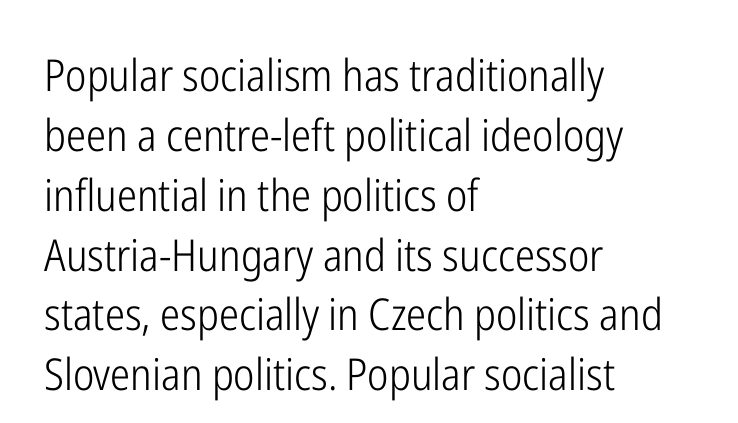
Q: Is the text bold? A: No.
Q: Is the text italic (slanted)? A: No, it is upright.
Q: Is the typeface a serif or a sans-serif typeface? A: Sans-serif.
Q: Is the text underlined? A: No.
Q: How is the paragraph aligned? A: Left-aligned.
Q: Is the spacing between letters normal or unusually wide? A: Normal.
Q: Is the spacing between lines tight, normal or loose? A: Normal.
Q: Width (condensed, normal, or wide)? A: Condensed.
Q: Stroke contrast? A: Low.
Q: x-height? A: Medium.
Q: Monospaced? A: No.
